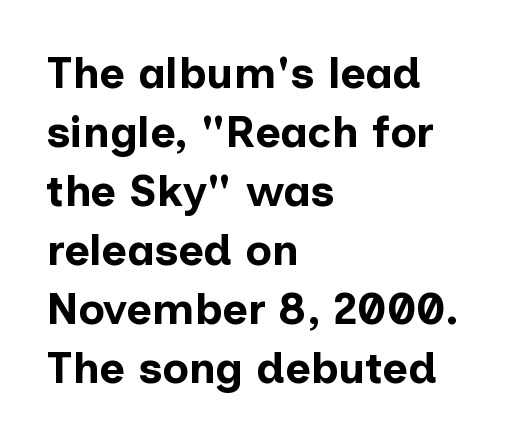
{"serif": "no", "italic": "no", "bold": "yes", "weight": "bold", "width": "normal", "stroke_contrast": "low", "x_height": "medium", "monospaced": "no", "underline": "no", "align": "left", "line_spacing": "normal", "line_spacing_ratio": 1.34, "letter_spacing": "normal", "letter_spacing_em": 0.0, "glyph_px": 44}
